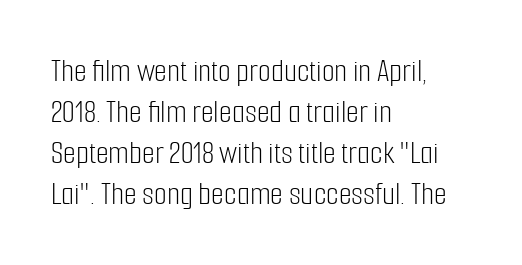
Q: Is the text bold? A: No.
Q: Is the text italic (slanted)? A: No, it is upright.
Q: Is the typeface a serif or a sans-serif typeface? A: Sans-serif.
Q: Is the text underlined? A: No.
Q: How is the paragraph aligned? A: Left-aligned.
Q: Is the spacing between letters normal or unusually wide? A: Normal.
Q: Width (condensed, normal, or wide)? A: Condensed.
Q: Stroke contrast? A: Low.
Q: x-height? A: Medium.
Q: Monospaced? A: No.
